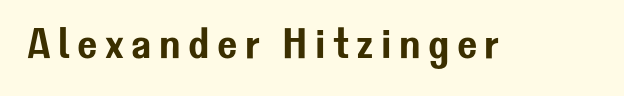
{"serif": "no", "italic": "no", "width": "normal", "stroke_contrast": "low", "x_height": "medium", "monospaced": "no", "underline": "no", "glyph_px": 43}
